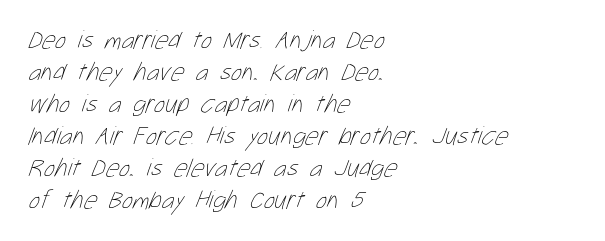
{"bold": "no", "underline": "no", "align": "left", "line_spacing_ratio": 1.23, "letter_spacing": "normal", "letter_spacing_em": 0.0, "glyph_px": 26}
